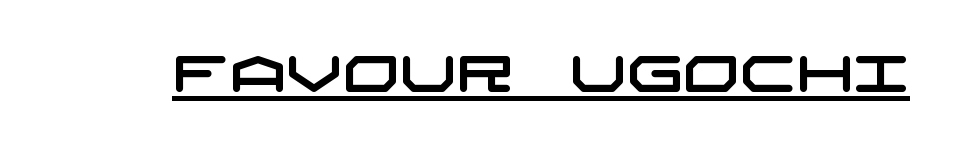
A baseline rule has been typeset under these characters. What stands out about the letter spacing? Nothing — it is the standard amount. Typographically, this falls in the sans-serif category.
